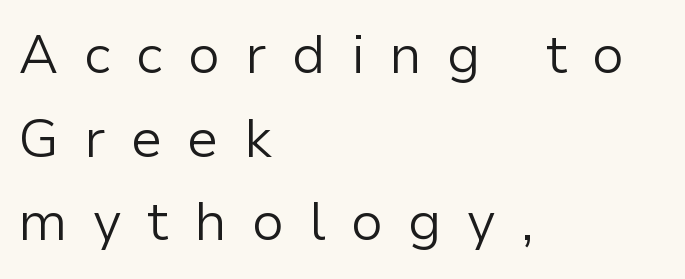
Each new line begins a customary step beneath the previous one. The area under the type is left untouched. Here the designer chose a conventional face with non-uniform glyph widths. Short note: letters widely spaced. This sample is left-justified, so line endings fall wherever the words run out.
